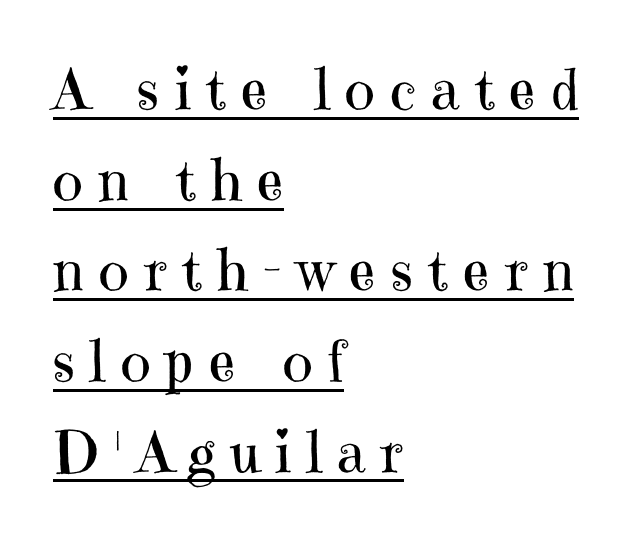
Q: Is the text bold? A: No.
Q: Is the text italic (slanted)? A: No, it is upright.
Q: Is the typeface a serif or a sans-serif typeface? A: Serif.
Q: Is the text underlined? A: Yes.
Q: How is the paragraph aligned? A: Left-aligned.
Q: Is the spacing between letters normal or unusually wide? A: Unusually wide.
Q: Is the spacing between lines tight, normal or loose? A: Normal.
Q: Width (condensed, normal, or wide)? A: Normal.
Q: Stroke contrast? A: High.
Q: x-height? A: Medium.
Q: Monospaced? A: No.
